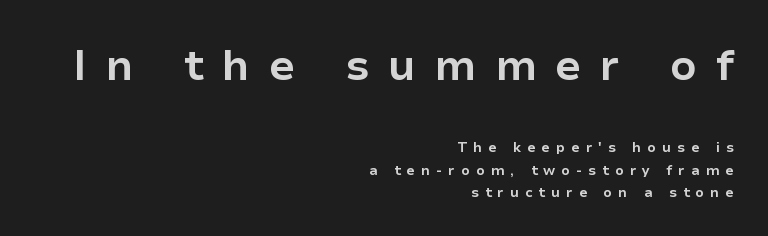
The image shows 43 px bold sans-serif type, upright; set right-aligned, normal line spacing (1.6x), unusually wide letter spacing (+0.43 em), not underlined; the first (top) block is 3.07x larger; low stroke contrast and a medium x-height.
